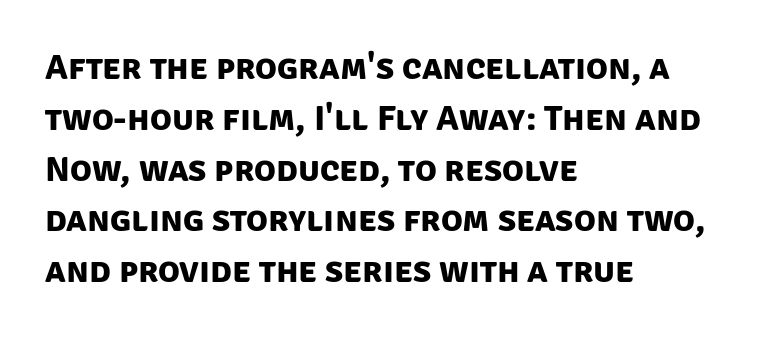
The image shows 36 px bold sans-serif type; set left-aligned, normal line spacing (1.41x), normal letter spacing, not underlined; low stroke contrast and a large x-height.
